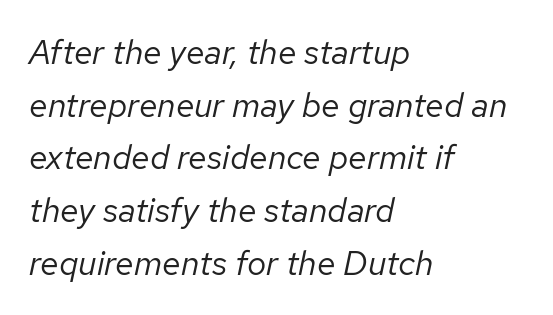
Slanted lettering throughout. The rendering uses a moderate line-height, typical for paragraphs. Caption: standard tracking, unaltered. The face used here is proportionally spaced, like ordinary book or web type. Only glyphs here, with clear space below each row.
